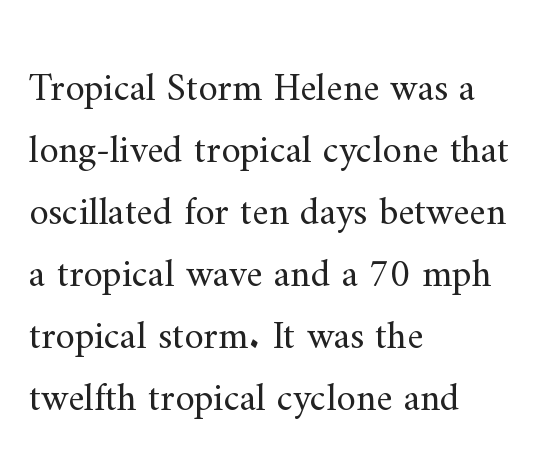
The image shows 39 px regular-weight serif type, upright; set left-aligned, normal line spacing (1.59x), normal letter spacing, not underlined; medium stroke contrast and a small x-height.
